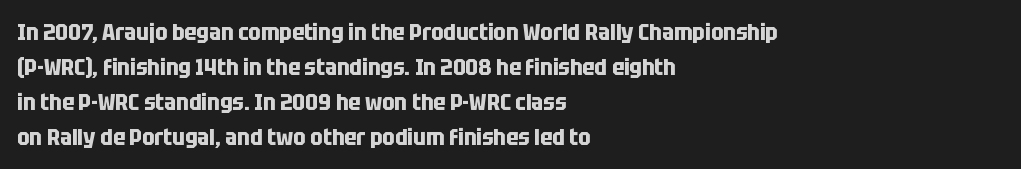
The image shows 23 px bold type, upright; set left-aligned, normal line spacing (1.52x), normal letter spacing, not underlined.
